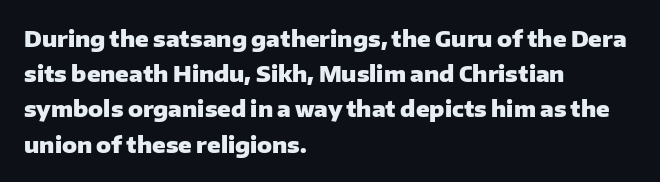
Every row of glyphs begins at an identical x-position on the left. Each word holds together tightly as a unit, with standard inter-letter gaps. What's the leading like? Ordinary, nothing unusual. Nope, not italic — everything's standing straight. The space directly below the letters is spotless.
